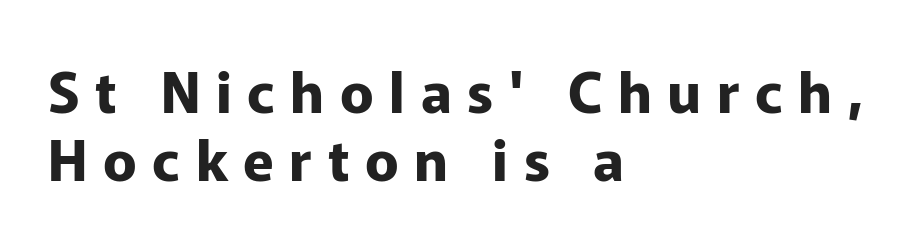
{"serif": "no", "italic": "no", "bold": "yes", "weight": "bold", "width": "normal", "stroke_contrast": "low", "x_height": "medium", "monospaced": "no", "underline": "no", "align": "left", "line_spacing_ratio": 1.21, "letter_spacing": "wide", "letter_spacing_em": 0.28, "glyph_px": 56}
